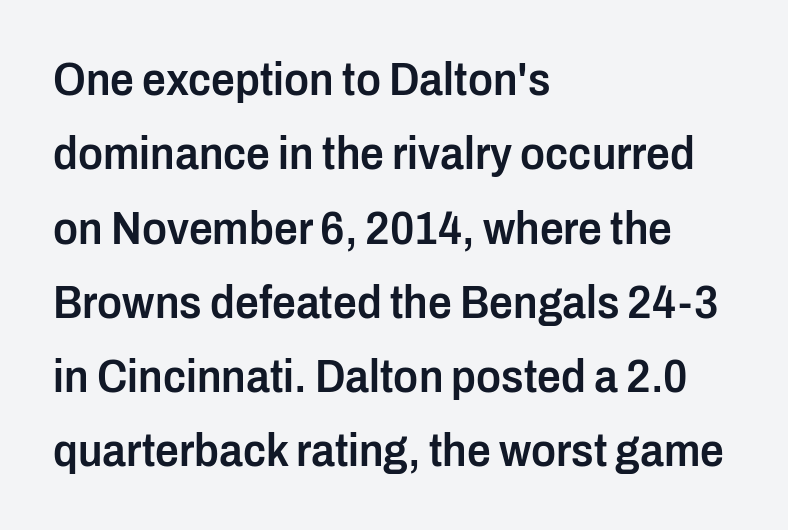
The image shows 47 px semibold, condensed sans-serif type, upright; set left-aligned, normal line spacing (1.58x), normal letter spacing, not underlined; low stroke contrast and a medium x-height.
